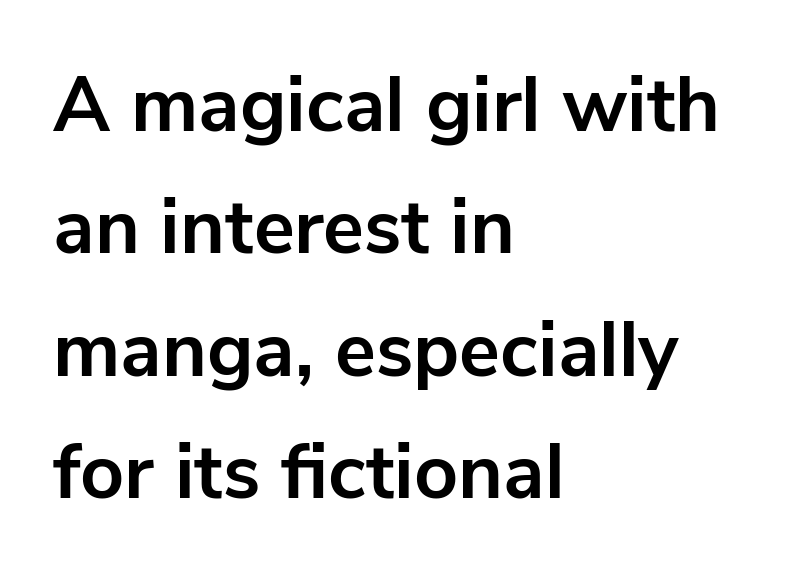
{"serif": "no", "italic": "no", "bold": "yes", "weight": "bold", "width": "normal", "stroke_contrast": "low", "x_height": "medium", "monospaced": "no", "underline": "no", "align": "left", "line_spacing": "normal", "line_spacing_ratio": 1.59, "letter_spacing": "normal", "letter_spacing_em": 0.0, "glyph_px": 77}
